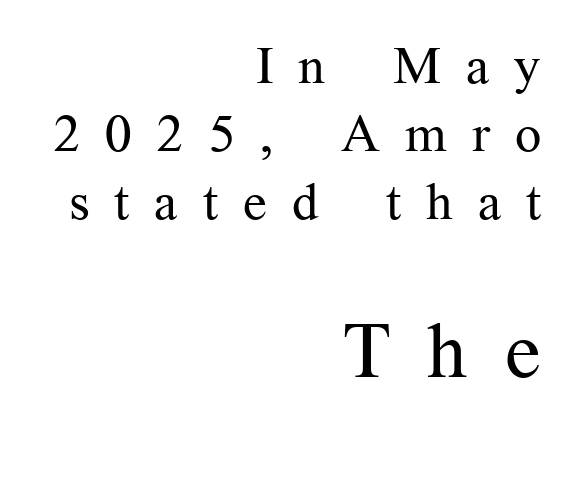
Q: Is the text bold? A: No.
Q: Is the text italic (slanted)? A: No, it is upright.
Q: Is the typeface a serif or a sans-serif typeface? A: Serif.
Q: Is the text underlined? A: No.
Q: How is the paragraph aligned? A: Right-aligned.
Q: Is the spacing between letters normal or unusually wide? A: Unusually wide.
Q: Is the spacing between lines tight, normal or loose? A: Normal.
Q: Which block of text is set in a larger size, the first (top) or the second (bottom)? A: The second (bottom) one.
Q: Width (condensed, normal, or wide)? A: Normal.
Q: Stroke contrast? A: Medium.
Q: x-height? A: Medium.
Q: Monospaced? A: No.
